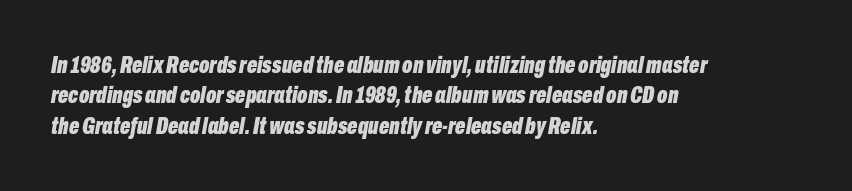
Q: Is the text bold? A: Yes.
Q: Is the text italic (slanted)? A: Yes, it leans right by about 10 degrees.
Q: Is the text underlined? A: No.
Q: How is the paragraph aligned? A: Left-aligned.
Q: Is the spacing between letters normal or unusually wide? A: Normal.
Q: Is the spacing between lines tight, normal or loose? A: Normal.
